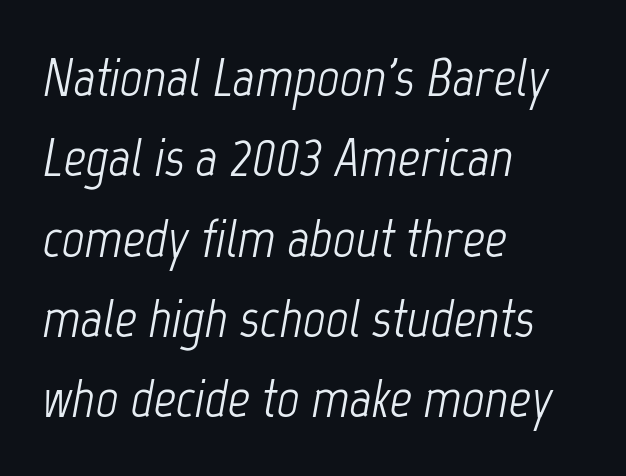
The image shows 55 px light, condensed type, italic (leaning right); set left-aligned, normal line spacing (1.46x), normal letter spacing, not underlined; low stroke contrast and a medium x-height.
